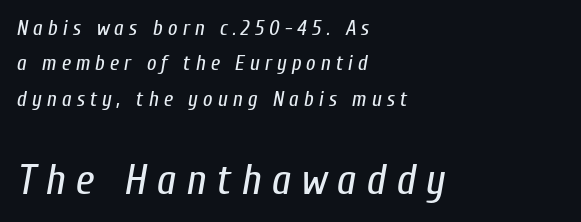
{"italic": "yes", "lean": "right", "slant_degrees": 10, "bold": "no", "weight": "regular", "width": "condensed", "stroke_contrast": "low", "x_height": "medium", "monospaced": "no", "underline": "no", "align": "left", "line_spacing": "normal", "line_spacing_ratio": 1.69, "letter_spacing": "wide", "letter_spacing_em": 0.24, "larger_block": "second", "size_ratio": 2.0, "glyph_px": 42}
